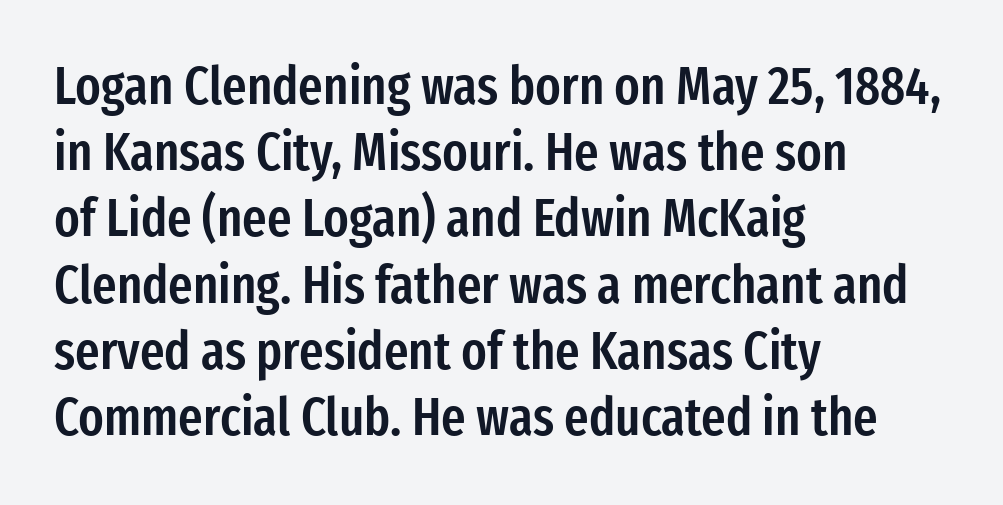
The image shows 53 px semibold, condensed sans-serif type, upright; set left-aligned, normal line spacing (1.25x), normal letter spacing, not underlined; low stroke contrast and a medium x-height.
